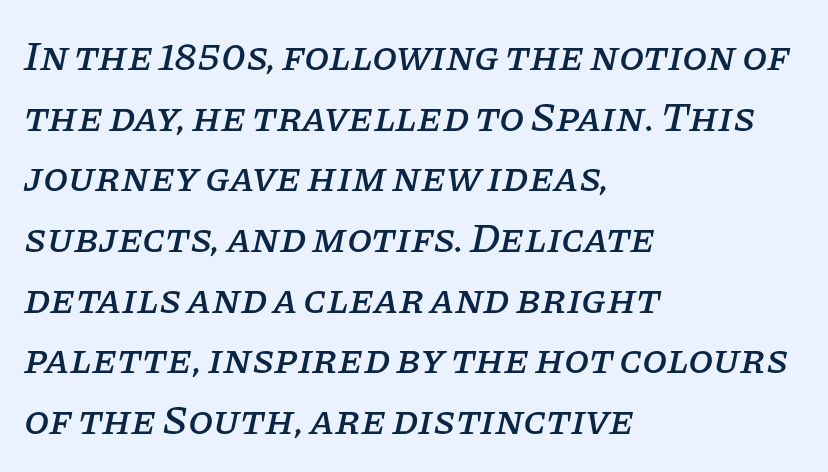
Q: Is the text italic (slanted)? A: Yes, it leans right by about 11 degrees.
Q: Is the typeface a serif or a sans-serif typeface? A: Serif.
Q: Is the text underlined? A: No.
Q: How is the paragraph aligned? A: Left-aligned.
Q: Is the spacing between letters normal or unusually wide? A: Normal.
Q: Is the spacing between lines tight, normal or loose? A: Normal.
Q: Width (condensed, normal, or wide)? A: Normal.
Q: Stroke contrast? A: Low.
Q: x-height? A: Large.
Q: Monospaced? A: No.
